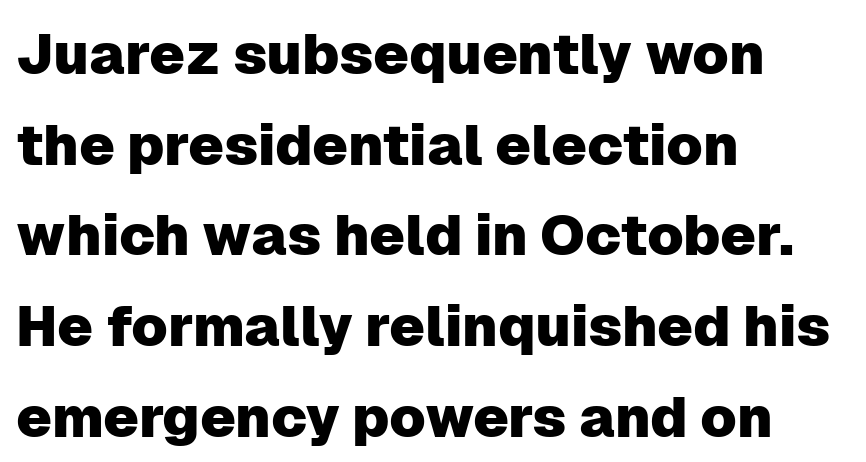
Think of a printed novel: that variable character pitch is what you see here. Ordinary non-slanted type is in use. Typographically, this falls in the sans-serif category. Lines of text with bare space underneath. Short note: letters normally spaced.
